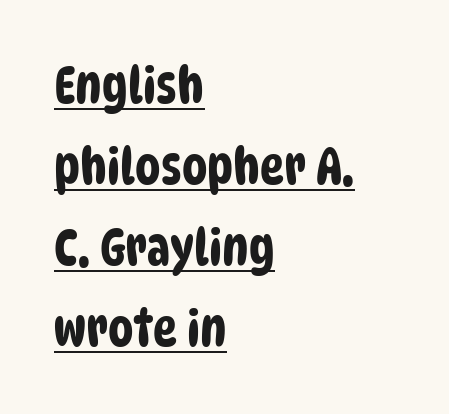
{"serif": "no", "width": "condensed", "stroke_contrast": "low", "x_height": "large", "monospaced": "no", "underline": "yes", "align": "left", "line_spacing": "normal", "line_spacing_ratio": 1.59, "letter_spacing": "normal", "letter_spacing_em": 0.0, "glyph_px": 51}
